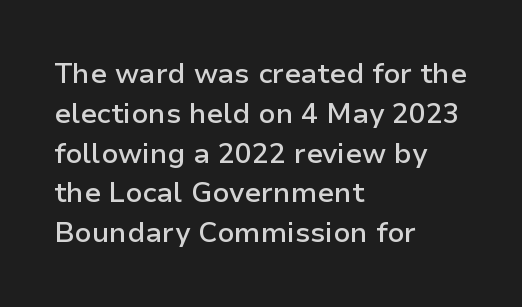
{"serif": "no", "italic": "no", "bold": "semi", "weight": "semibold", "width": "normal", "stroke_contrast": "low", "x_height": "medium", "monospaced": "no", "underline": "no", "align": "left", "line_spacing": "normal", "line_spacing_ratio": 1.42, "letter_spacing": "normal", "letter_spacing_em": 0.0, "glyph_px": 28}
